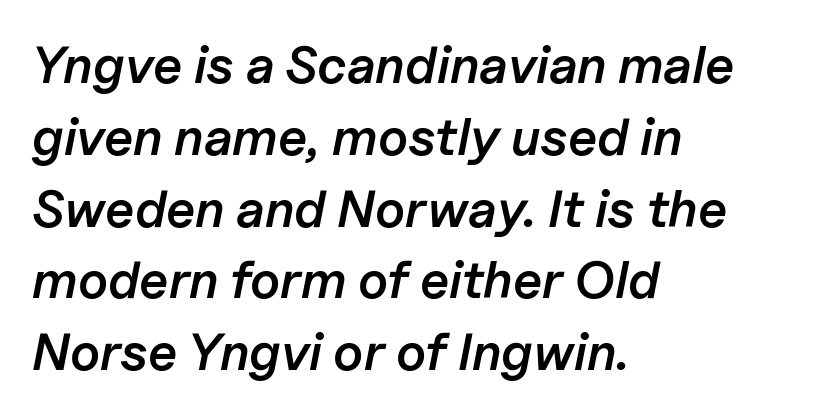
{"italic": "yes", "lean": "right", "slant_degrees": 11, "bold": "semi", "weight": "semibold", "width": "normal", "stroke_contrast": "low", "x_height": "medium", "monospaced": "no", "underline": "no", "align": "left", "line_spacing": "normal", "line_spacing_ratio": 1.38, "letter_spacing": "normal", "letter_spacing_em": 0.0, "glyph_px": 52}
